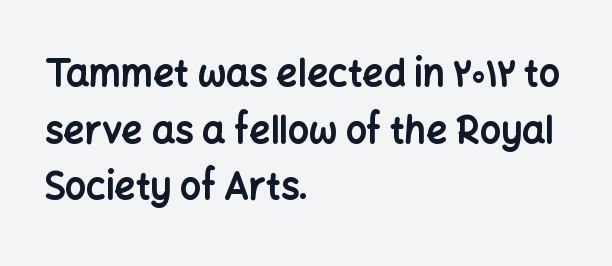
The image shows 37 px bold sans-serif type, upright; set left-aligned, normal line spacing (1.53x), normal letter spacing, not underlined; low stroke contrast and a medium x-height.
